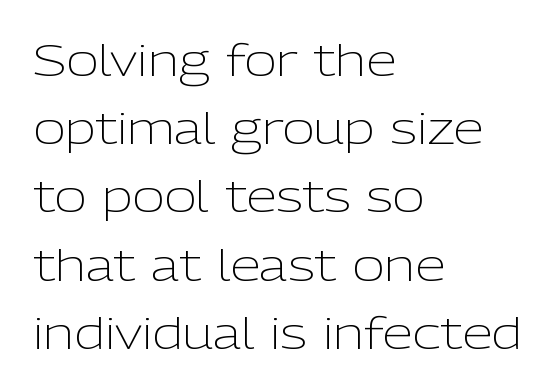
Q: Is the text bold? A: No.
Q: Is the text italic (slanted)? A: No, it is upright.
Q: Is the typeface a serif or a sans-serif typeface? A: Sans-serif.
Q: Is the text underlined? A: No.
Q: How is the paragraph aligned? A: Left-aligned.
Q: Is the spacing between letters normal or unusually wide? A: Normal.
Q: Is the spacing between lines tight, normal or loose? A: Normal.
Q: Width (condensed, normal, or wide)? A: Normal.
Q: Stroke contrast? A: Low.
Q: x-height? A: Medium.
Q: Monospaced? A: No.
